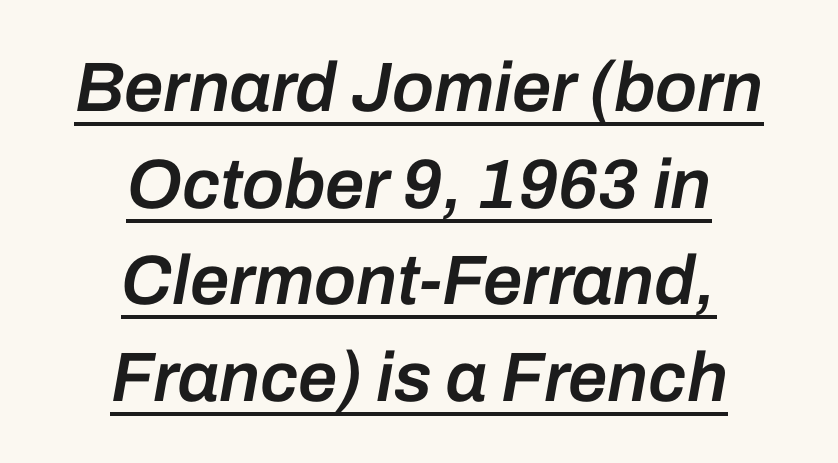
{"italic": "yes", "lean": "right", "slant_degrees": 10, "bold": "semi", "weight": "semibold", "width": "normal", "stroke_contrast": "low", "x_height": "medium", "monospaced": "no", "underline": "yes", "align": "center", "line_spacing": "normal", "line_spacing_ratio": 1.38, "letter_spacing": "normal", "letter_spacing_em": 0.0, "glyph_px": 70}
